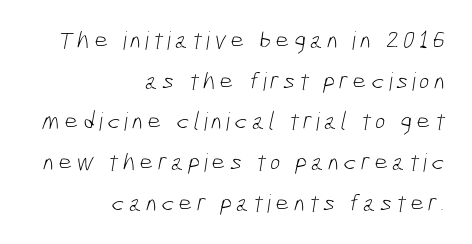
{"bold": "no", "underline": "no", "align": "right", "line_spacing": "normal", "line_spacing_ratio": 1.63, "glyph_px": 25}
